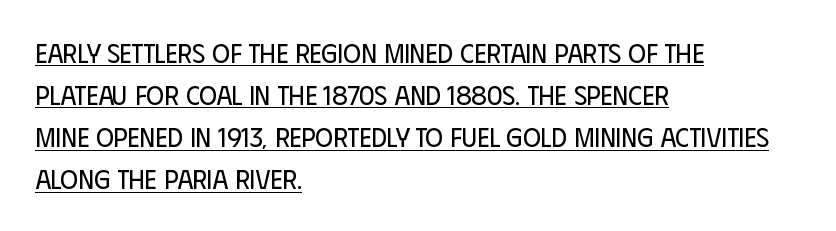
Q: Is the text bold? A: No.
Q: Is the text italic (slanted)? A: No, it is upright.
Q: Is the text underlined? A: Yes.
Q: How is the paragraph aligned? A: Left-aligned.
Q: Is the spacing between letters normal or unusually wide? A: Normal.
Q: Is the spacing between lines tight, normal or loose? A: Normal.
